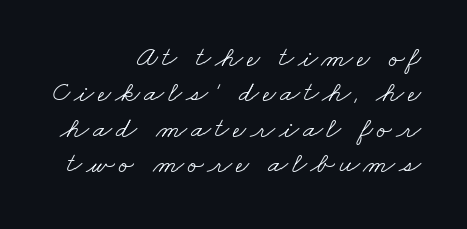
Q: Is the text bold? A: No.
Q: Is the typeface a serif or a sans-serif typeface? A: Serif.
Q: Is the text underlined? A: No.
Q: How is the paragraph aligned? A: Right-aligned.
Q: Width (condensed, normal, or wide)? A: Wide.
Q: Stroke contrast? A: Low.
Q: x-height? A: Small.
Q: Monospaced? A: No.
